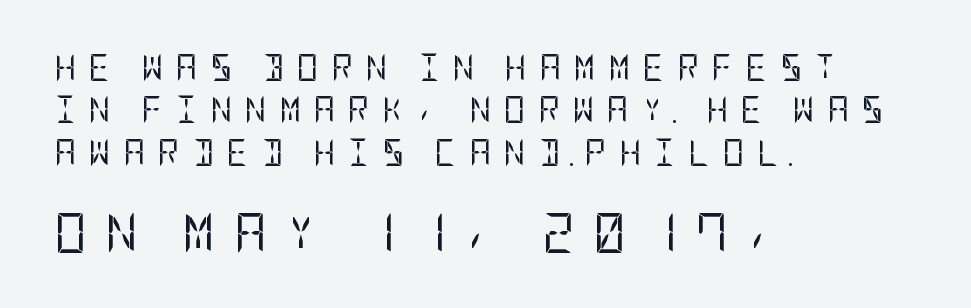
These two chunks differ in scale, with the bottom chunk taking the larger measure. Examine the stroke ends and you'll find no serifs. Honestly, the row spacing looks completely unremarkable. The weight would be labelled regular, book, light, or lighter still.
